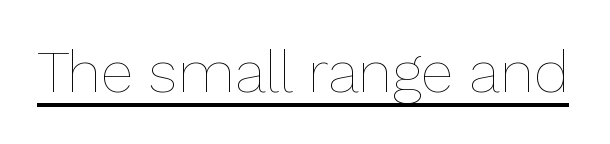
Is this a fixed-width face? No — the glyphs have proportional, varying widths. Look at the tracking — it's just the regular setting, nothing added. The strokes carry an ordinary text weight at most. Is there an underline? Yes — a line sits under the letters. Italic: no, the glyphs are upright roman.
